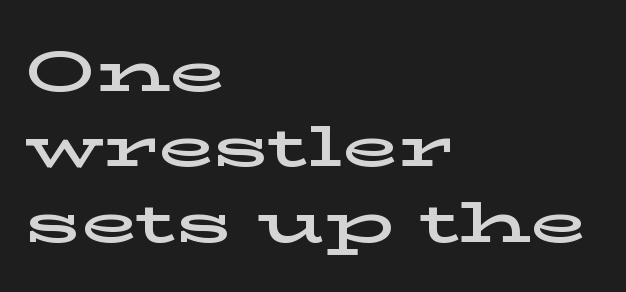
{"serif": "yes", "italic": "no", "width": "wide", "stroke_contrast": "low", "x_height": "medium", "monospaced": "no", "underline": "no", "align": "left", "line_spacing": "normal", "line_spacing_ratio": 1.3, "letter_spacing": "normal", "letter_spacing_em": 0.0, "glyph_px": 58}
